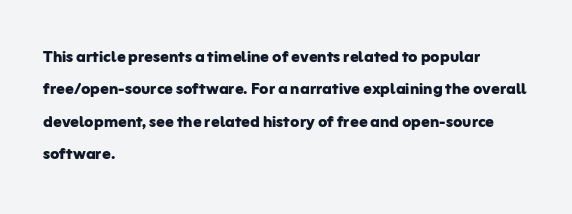
Q: Is the text bold? A: Yes.
Q: Is the text italic (slanted)? A: No, it is upright.
Q: Is the text underlined? A: No.
Q: How is the paragraph aligned? A: Left-aligned.
Q: Is the spacing between letters normal or unusually wide? A: Normal.
Q: Is the spacing between lines tight, normal or loose? A: Normal.
